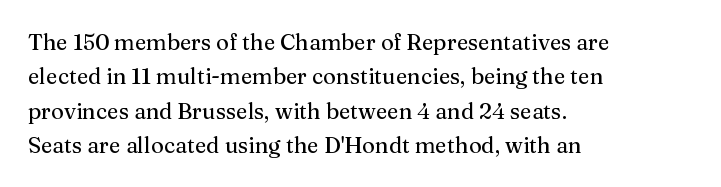
The image shows 22 px text type, upright; set left-aligned, normal line spacing (1.56x), normal letter spacing, not underlined.
